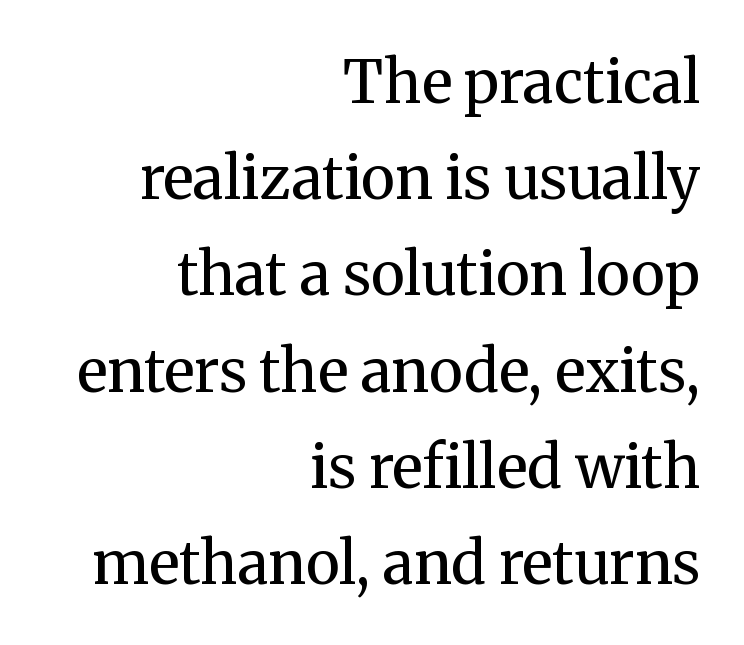
Q: Is the text bold? A: No.
Q: Is the text italic (slanted)? A: No, it is upright.
Q: Is the typeface a serif or a sans-serif typeface? A: Serif.
Q: Is the text underlined? A: No.
Q: How is the paragraph aligned? A: Right-aligned.
Q: Is the spacing between letters normal or unusually wide? A: Normal.
Q: Is the spacing between lines tight, normal or loose? A: Normal.
Q: Width (condensed, normal, or wide)? A: Normal.
Q: Stroke contrast? A: Medium.
Q: x-height? A: Medium.
Q: Monospaced? A: No.
